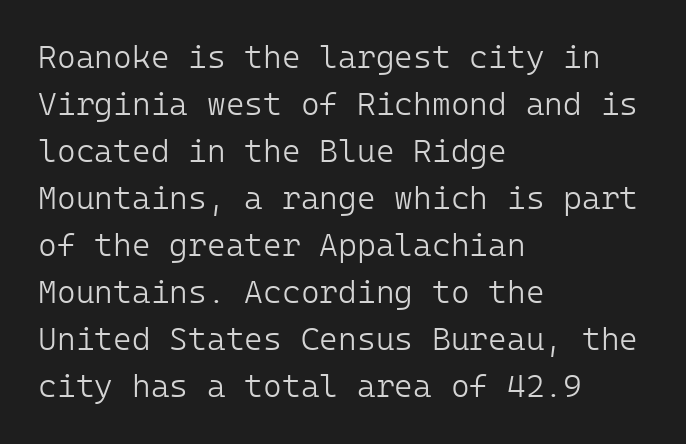
Q: Is the text bold? A: No.
Q: Is the text italic (slanted)? A: No, it is upright.
Q: Is the typeface a serif or a sans-serif typeface? A: Sans-serif.
Q: Is the text underlined? A: No.
Q: How is the paragraph aligned? A: Left-aligned.
Q: Is the spacing between letters normal or unusually wide? A: Normal.
Q: Is the spacing between lines tight, normal or loose? A: Normal.
Q: Width (condensed, normal, or wide)? A: Normal.
Q: Stroke contrast? A: Low.
Q: x-height? A: Medium.
